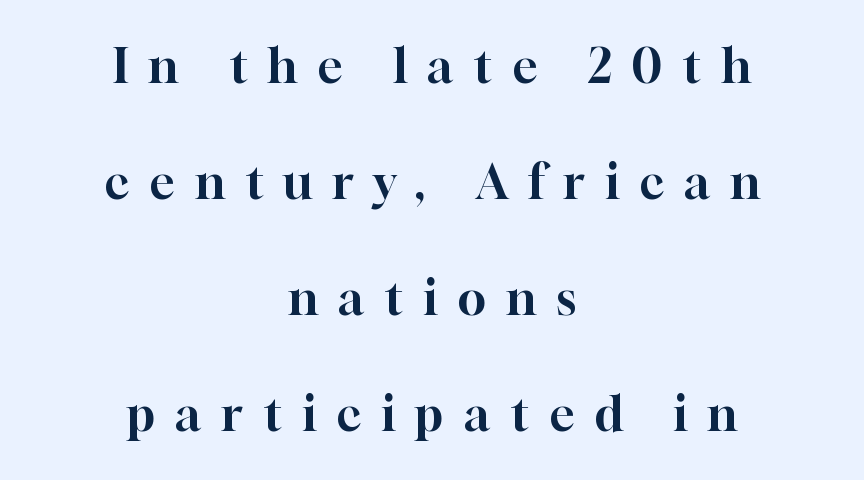
{"serif": "yes", "italic": "no", "width": "normal", "stroke_contrast": "high", "x_height": "medium", "monospaced": "no", "underline": "no", "align": "center", "line_spacing": "loose", "line_spacing_ratio": 2.47, "letter_spacing": "wide", "letter_spacing_em": 0.43, "glyph_px": 47}
